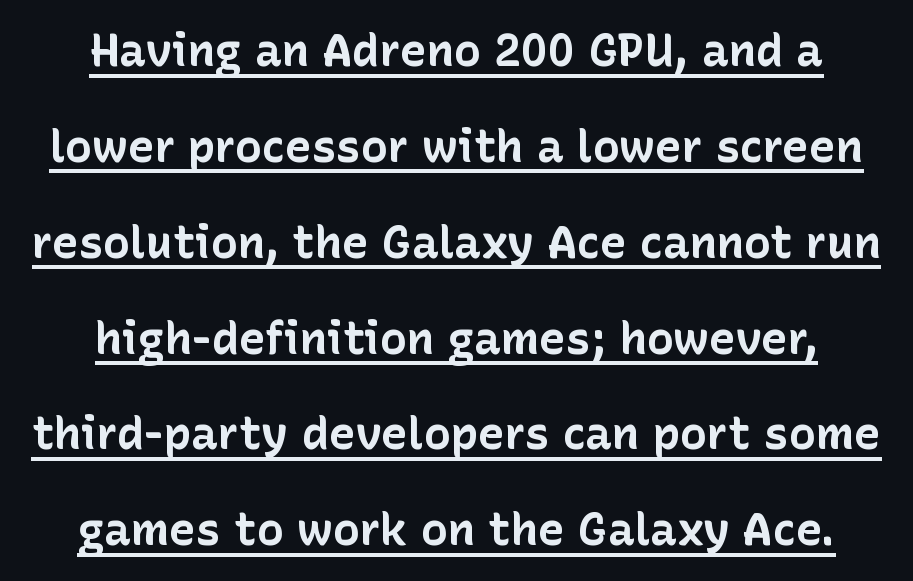
Interline gaps are noticeably wide in this sample. Emphasis by weight is at full strength: bold. Emphasis is given by a line drawn under the lettering. Is there any slant? The stems are plumb. The letters sit at their default tracking, neither squeezed nor spread. Nothing sits at the stroke ends, so this counts as sans-serif.
